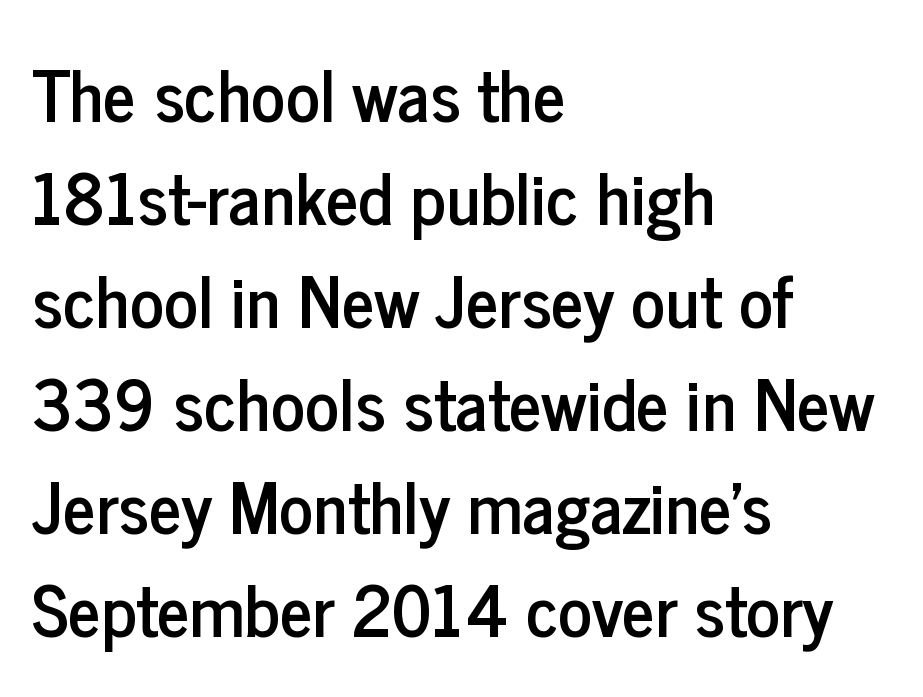
The image shows 71 px condensed sans-serif type, upright; set left-aligned, normal line spacing (1.45x), normal letter spacing, not underlined; low stroke contrast and a medium x-height.
